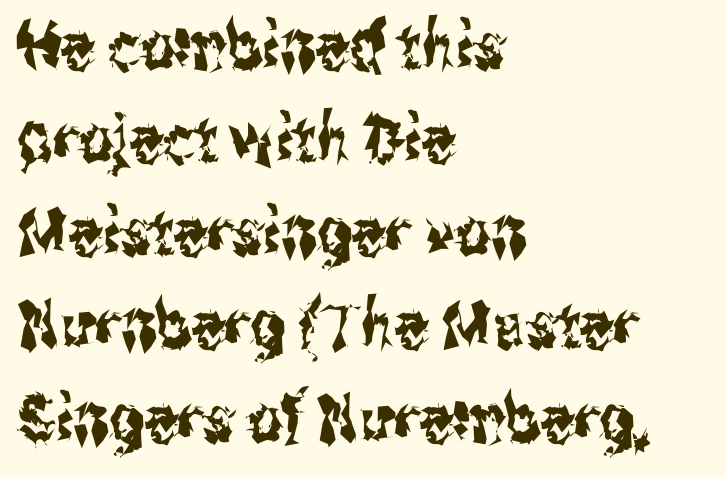
Q: Is the text italic (slanted)? A: No, it is upright.
Q: Is the typeface a serif or a sans-serif typeface? A: Sans-serif.
Q: Is the text underlined? A: No.
Q: How is the paragraph aligned? A: Left-aligned.
Q: Is the spacing between letters normal or unusually wide? A: Normal.
Q: Is the spacing between lines tight, normal or loose? A: Normal.
Q: Width (condensed, normal, or wide)? A: Condensed.
Q: Stroke contrast? A: Medium.
Q: x-height? A: Medium.
Q: Monospaced? A: No.
